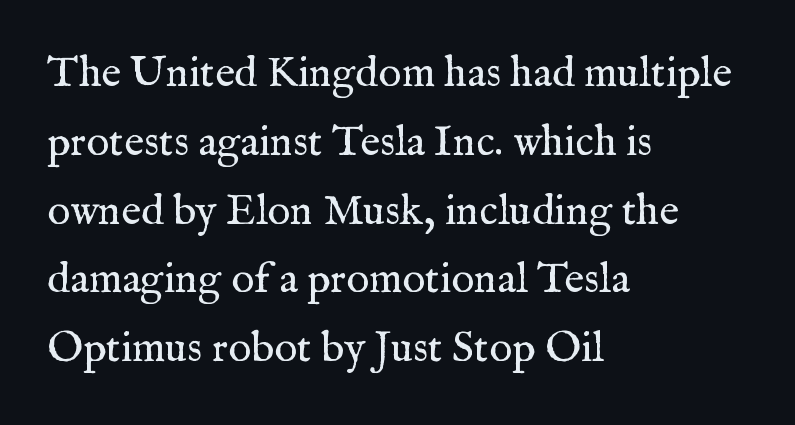
The image shows 43 px regular-weight serif type, upright; set left-aligned, normal line spacing (1.6x), normal letter spacing, not underlined; medium stroke contrast and a medium x-height.
